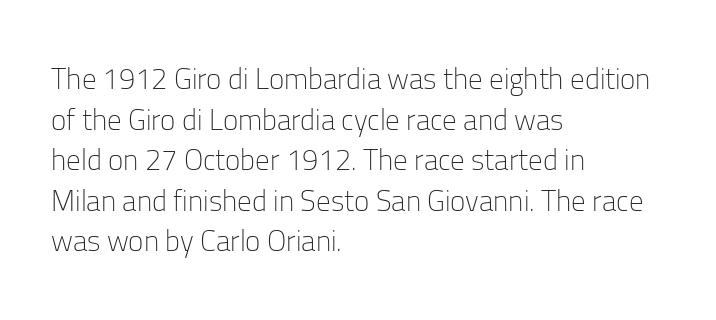
The image shows 29 px light sans-serif type, upright; set left-aligned, normal line spacing (1.4x), normal letter spacing, not underlined; low stroke contrast and a medium x-height.
